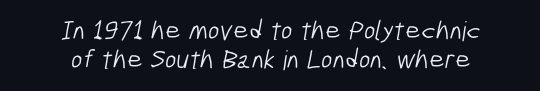
The image shows 27 px text type; set centered, tight line spacing (1.06x), normal letter spacing, not underlined.
